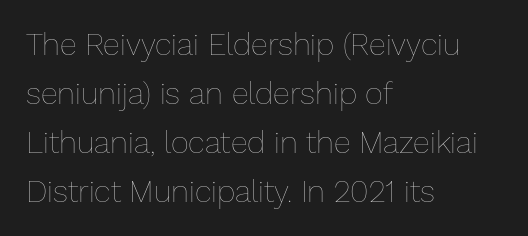
The image shows 31 px thin type, upright; set left-aligned, normal line spacing (1.58x), normal letter spacing, not underlined; low stroke contrast and a medium x-height.
